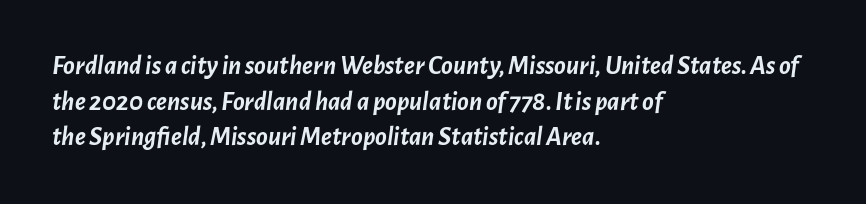
The typesetter chose a ragged-right arrangement here. How would I describe the line gaps? Plain and ordinary. In terms of posture, this sample is oblique. Each glyph is drawn with heavy, bold strokes.
